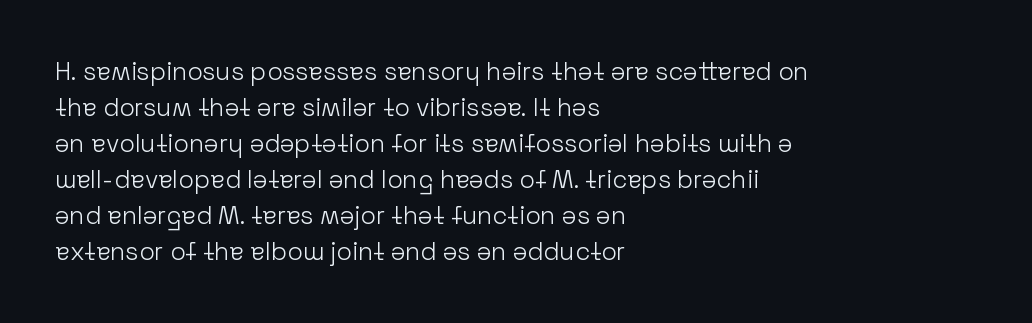
Q: Is the text bold? A: No.
Q: Is the text italic (slanted)? A: No, it is upright.
Q: Is the text underlined? A: No.
Q: How is the paragraph aligned? A: Left-aligned.
Q: Is the spacing between letters normal or unusually wide? A: Normal.
Q: Is the spacing between lines tight, normal or loose? A: Normal.
